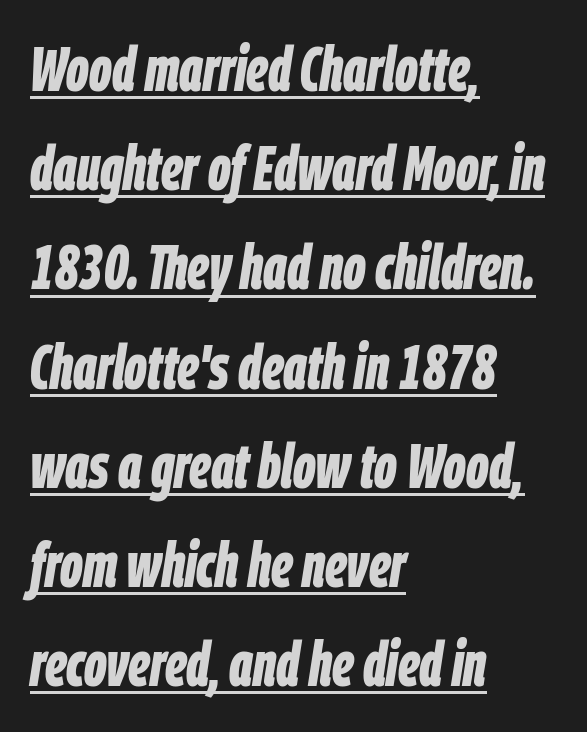
Q: Is the text bold? A: Yes.
Q: Is the text italic (slanted)? A: Yes, it leans right by about 9 degrees.
Q: Is the text underlined? A: Yes.
Q: How is the paragraph aligned? A: Left-aligned.
Q: Is the spacing between letters normal or unusually wide? A: Normal.
Q: Is the spacing between lines tight, normal or loose? A: Normal.
Q: Width (condensed, normal, or wide)? A: Condensed.
Q: Stroke contrast? A: Low.
Q: x-height? A: Large.
Q: Monospaced? A: No.
